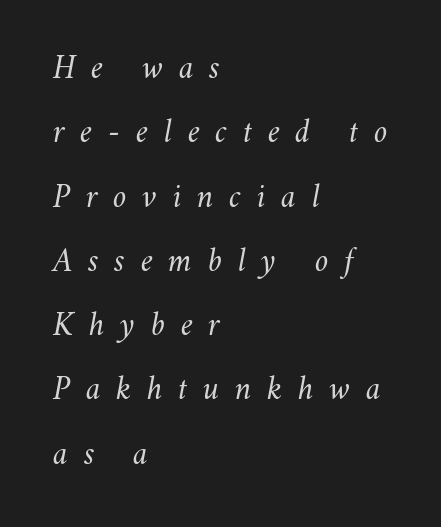
The image shows 34 px light type, italic (leaning right); set left-aligned, line spacing 1.89x, unusually wide letter spacing (+0.46 em), not underlined; medium stroke contrast and a small x-height.
